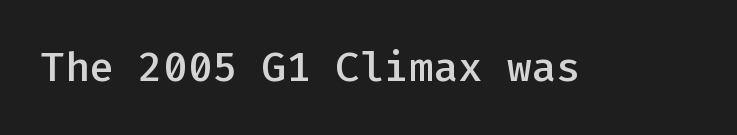
The image shows 41 px semibold sans-serif type, upright, monospaced; set normal letter spacing, not underlined; low stroke contrast and a medium x-height.
